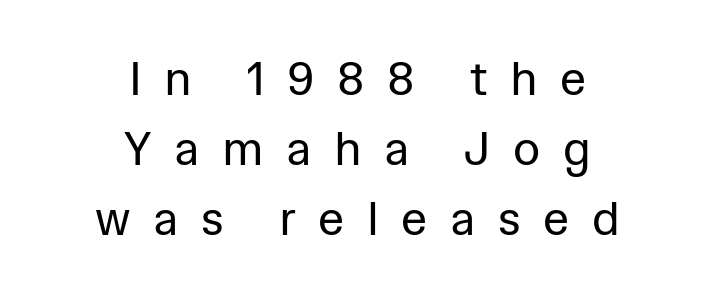
The image shows 47 px regular-weight sans-serif type, upright; set centered, normal line spacing (1.49x), unusually wide letter spacing (+0.48 em), not underlined; low stroke contrast and a medium x-height.
